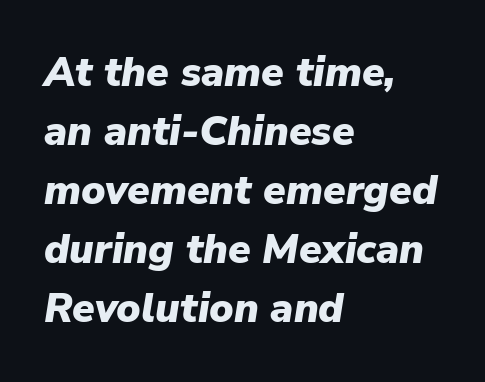
{"italic": "yes", "lean": "right", "slant_degrees": 9, "bold": "yes", "weight": "heavy", "width": "normal", "stroke_contrast": "low", "x_height": "medium", "monospaced": "no", "underline": "no", "align": "left", "line_spacing": "normal", "line_spacing_ratio": 1.44, "letter_spacing": "normal", "letter_spacing_em": 0.0, "glyph_px": 41}
